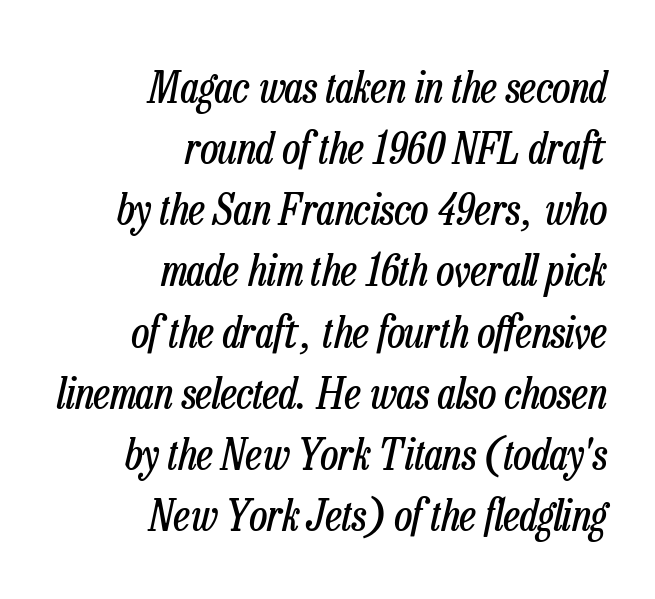
{"italic": "yes", "lean": "right", "slant_degrees": 13, "bold": "no", "weight": "regular", "width": "condensed", "stroke_contrast": "low", "x_height": "medium", "monospaced": "no", "underline": "no", "align": "right", "line_spacing": "normal", "line_spacing_ratio": 1.39, "letter_spacing": "normal", "letter_spacing_em": 0.0, "glyph_px": 44}
